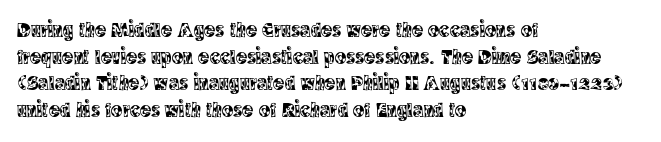
{"italic": "no", "underline": "no", "align": "left", "line_spacing": "normal", "line_spacing_ratio": 1.27, "letter_spacing": "normal", "letter_spacing_em": 0.0, "glyph_px": 21}
